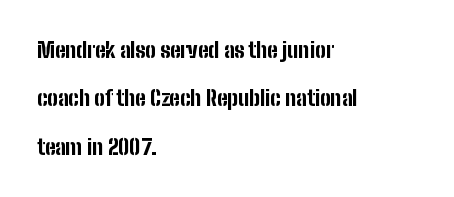
Q: Is the text bold? A: Yes.
Q: Is the text italic (slanted)? A: No, it is upright.
Q: Is the text underlined? A: No.
Q: How is the paragraph aligned? A: Left-aligned.
Q: Is the spacing between letters normal or unusually wide? A: Normal.
Q: Is the spacing between lines tight, normal or loose? A: Loose.
